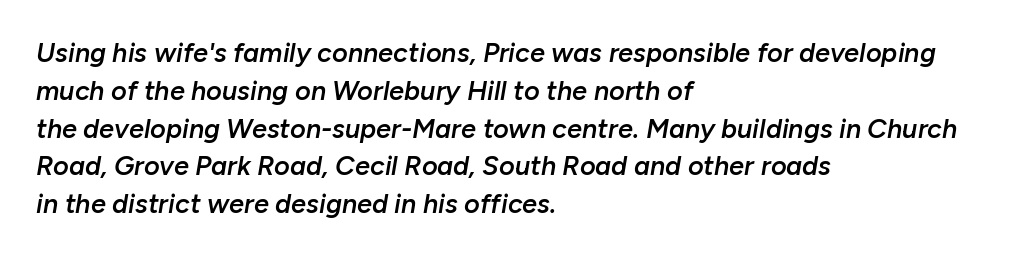
Every character sits at an angle, as italics do. Nothing unusual about the tracking: characters are spaced as the font intends. The glyphs are unaccompanied by any horizontal stroke below them. Rows of type keep a routine distance in the vertical direction. The lines in this sample share a left origin and differ only in where they stop.
